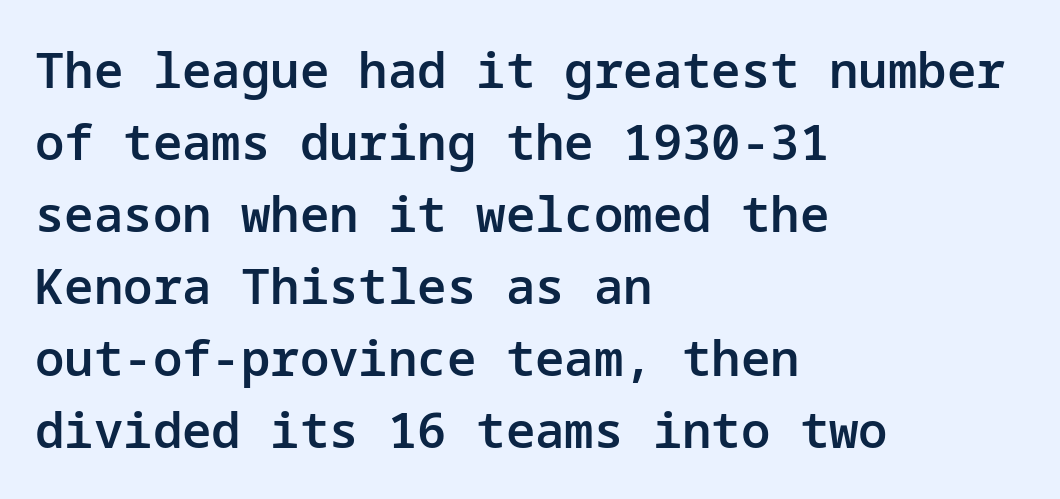
Q: Is the text bold? A: Semi-bold.
Q: Is the text italic (slanted)? A: No, it is upright.
Q: Is the typeface a serif or a sans-serif typeface? A: Sans-serif.
Q: Is the text underlined? A: No.
Q: How is the paragraph aligned? A: Left-aligned.
Q: Is the spacing between letters normal or unusually wide? A: Normal.
Q: Is the spacing between lines tight, normal or loose? A: Normal.
Q: Width (condensed, normal, or wide)? A: Normal.
Q: Stroke contrast? A: Low.
Q: x-height? A: Medium.
